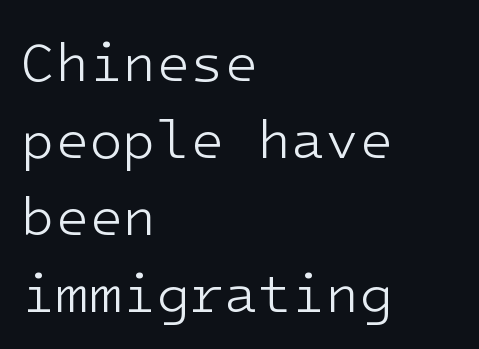
The glyphs in this specimen are sans serif. One glance says typical: line gaps are just what's usual. No extra ink here — the face is not bold. The paragraph has a hard left edge and a soft right edge.
